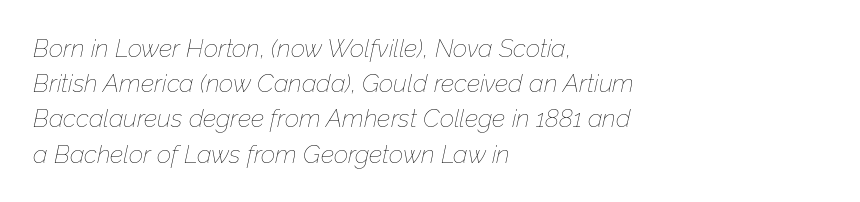
Q: Is the text bold? A: No.
Q: Is the text italic (slanted)? A: Yes, it leans right by about 12 degrees.
Q: Is the text underlined? A: No.
Q: How is the paragraph aligned? A: Left-aligned.
Q: Is the spacing between letters normal or unusually wide? A: Normal.
Q: Is the spacing between lines tight, normal or loose? A: Normal.
